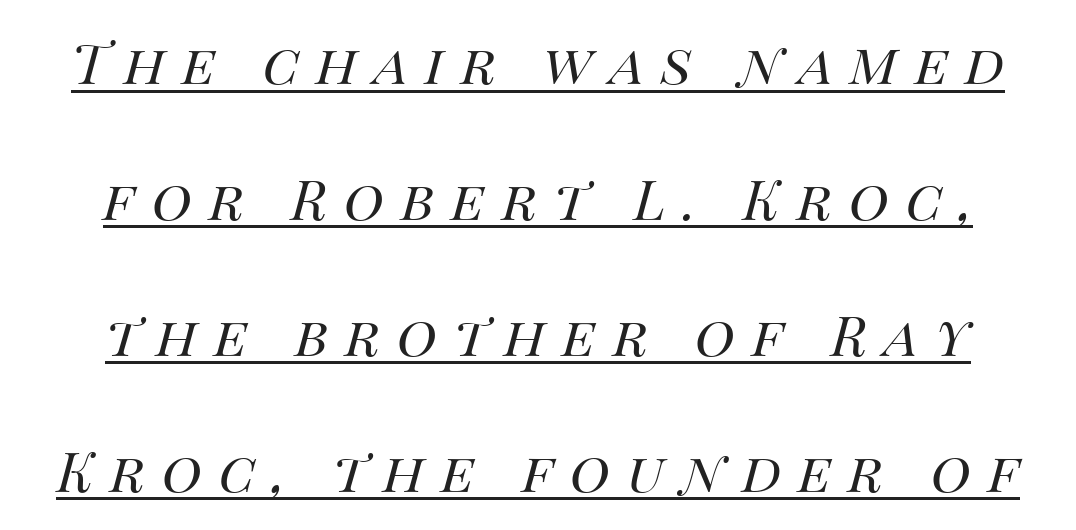
The lines are quadded center. The tracking jumps out immediately: characters are airy and widely separated. A typesetter would call this leading open, well beyond the default. The lettering is marked with a stroke running underneath it.
